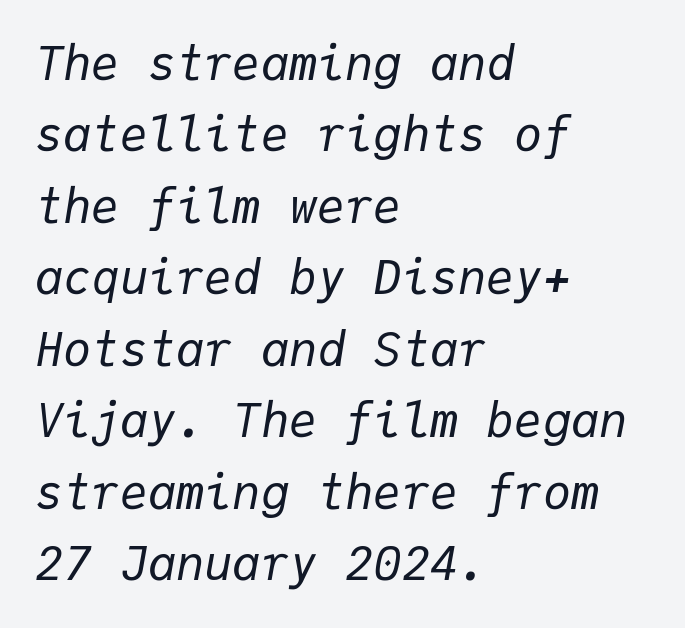
{"italic": "yes", "lean": "right", "slant_degrees": 9, "bold": "no", "weight": "regular", "width": "normal", "stroke_contrast": "low", "x_height": "medium", "monospaced": "yes", "underline": "no", "align": "left", "line_spacing": "normal", "line_spacing_ratio": 1.52, "letter_spacing": "normal", "letter_spacing_em": 0.0, "glyph_px": 47}
